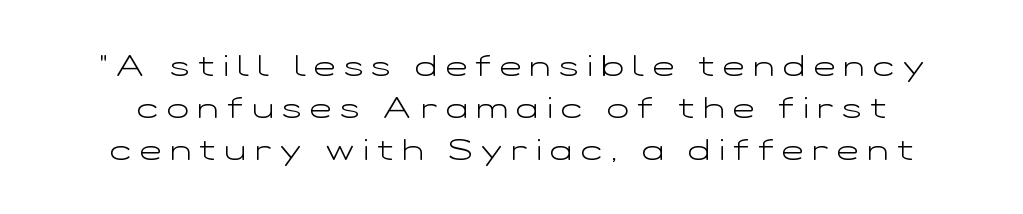
{"serif": "no", "italic": "no", "bold": "no", "weight": "light", "width": "wide", "stroke_contrast": "low", "x_height": "medium", "monospaced": "no", "underline": "no", "line_spacing": "normal", "line_spacing_ratio": 1.44, "letter_spacing": "wide", "letter_spacing_em": 0.3, "glyph_px": 29}
